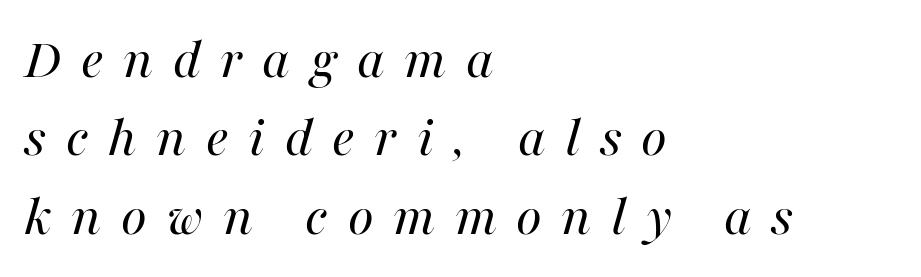
{"italic": "yes", "lean": "right", "slant_degrees": 16, "bold": "no", "weight": "regular", "width": "normal", "stroke_contrast": "high", "x_height": "medium", "monospaced": "no", "underline": "no", "align": "left", "line_spacing": "normal", "line_spacing_ratio": 1.33, "letter_spacing": "wide", "letter_spacing_em": 0.33, "glyph_px": 59}
